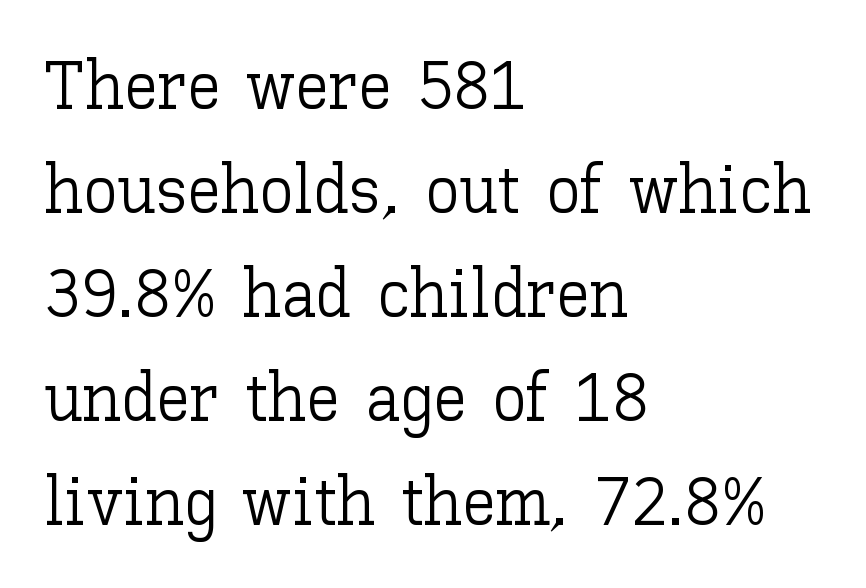
{"italic": "no", "bold": "no", "weight": "light", "width": "normal", "stroke_contrast": "low", "x_height": "medium", "monospaced": "no", "underline": "no", "align": "left", "line_spacing": "normal", "line_spacing_ratio": 1.53, "letter_spacing": "normal", "letter_spacing_em": 0.0, "glyph_px": 68}
